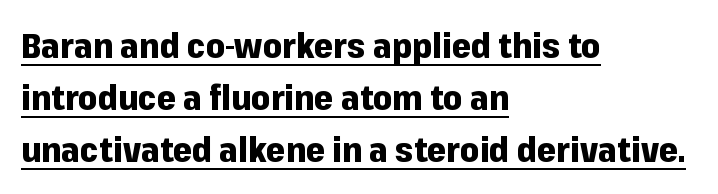
The image shows 34 px heavy sans-serif type, upright; set left-aligned, normal line spacing (1.53x), normal letter spacing, underlined; low stroke contrast and a medium x-height.
